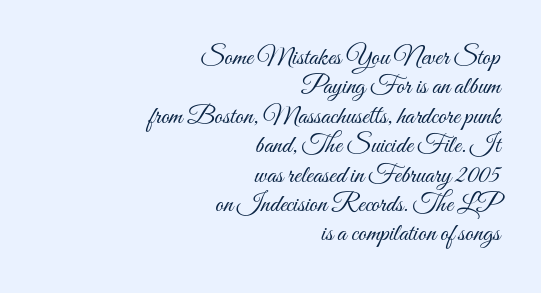
Stroke thickness stays within the range of a standard reading face or lighter. Baseline-to-baseline distance is barely more than the letter height. The text block is weighted toward the right margin, trailing off unevenly leftward. No extra tracking has been applied to these lines.
